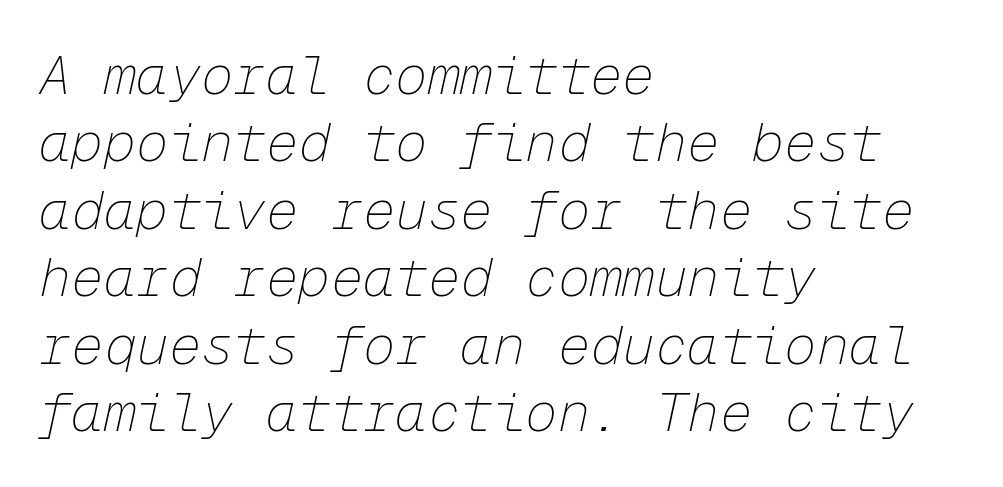
Q: Is the text bold? A: No.
Q: Is the text italic (slanted)? A: Yes, it leans right by about 12 degrees.
Q: Is the text underlined? A: No.
Q: How is the paragraph aligned? A: Left-aligned.
Q: Is the spacing between letters normal or unusually wide? A: Normal.
Q: Is the spacing between lines tight, normal or loose? A: Normal.
Q: Width (condensed, normal, or wide)? A: Normal.
Q: Stroke contrast? A: Low.
Q: x-height? A: Medium.
Q: Monospaced? A: Yes.
